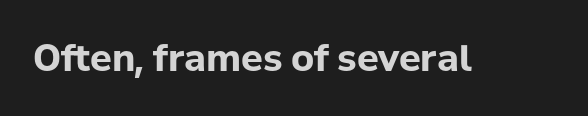
The image shows 36 px bold sans-serif type, upright; set normal letter spacing, not underlined; low stroke contrast and a medium x-height.
